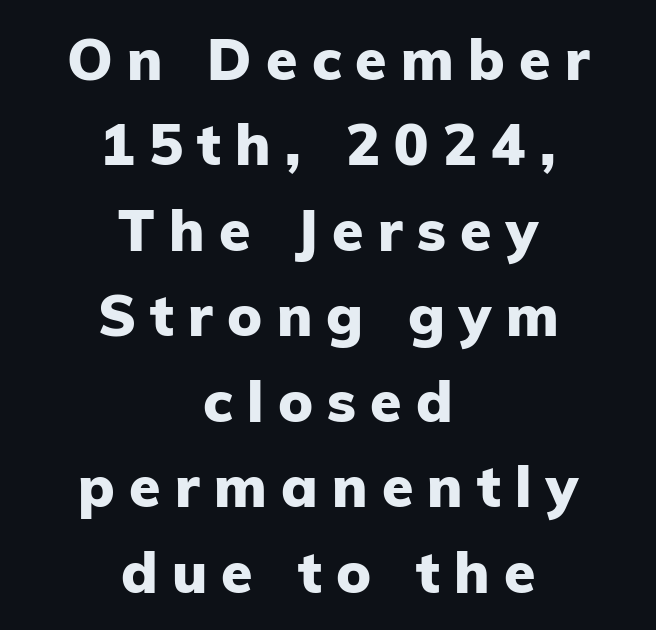
The image shows 57 px heavy sans-serif type, upright; set centered, normal line spacing (1.5x), unusually wide letter spacing (+0.25 em), not underlined; low stroke contrast and a medium x-height.
